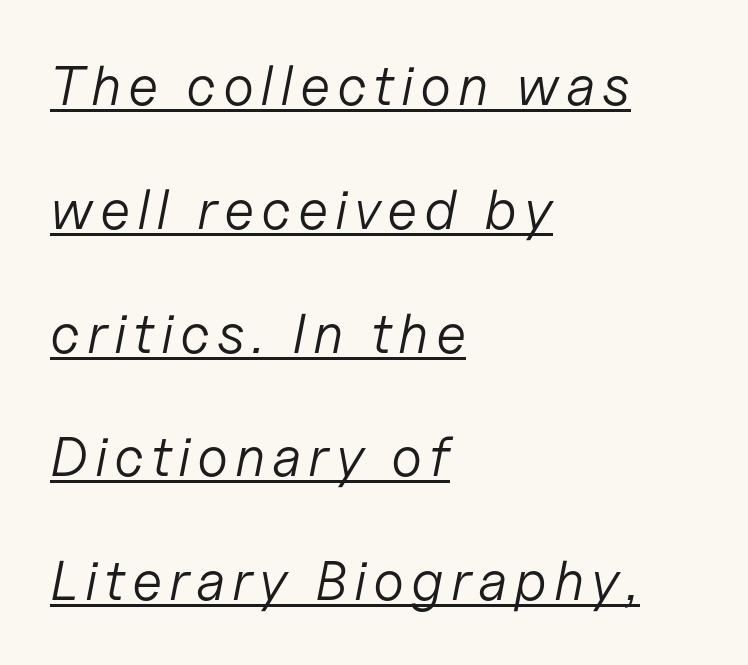
{"italic": "yes", "lean": "right", "slant_degrees": 11, "bold": "no", "weight": "light", "width": "normal", "stroke_contrast": "low", "x_height": "medium", "monospaced": "no", "underline": "yes", "align": "left", "line_spacing": "loose", "line_spacing_ratio": 2.21, "glyph_px": 56}
